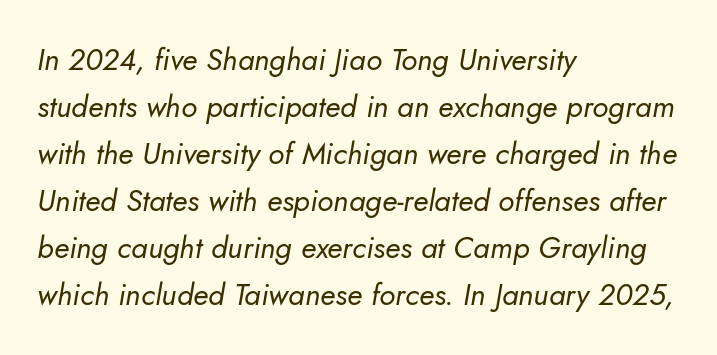
Standard letterfit; no display-style spreading of the glyphs. Line starts are locked; line ends wander. Designer's note — italics engaged. Quick note: interline space is typical.
